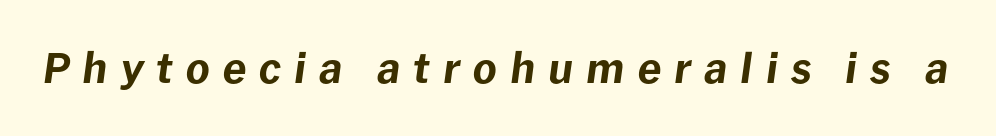
The image shows 41 px bold type, italic (leaning right); set unusually wide letter spacing (+0.32 em), not underlined; low stroke contrast and a medium x-height.
